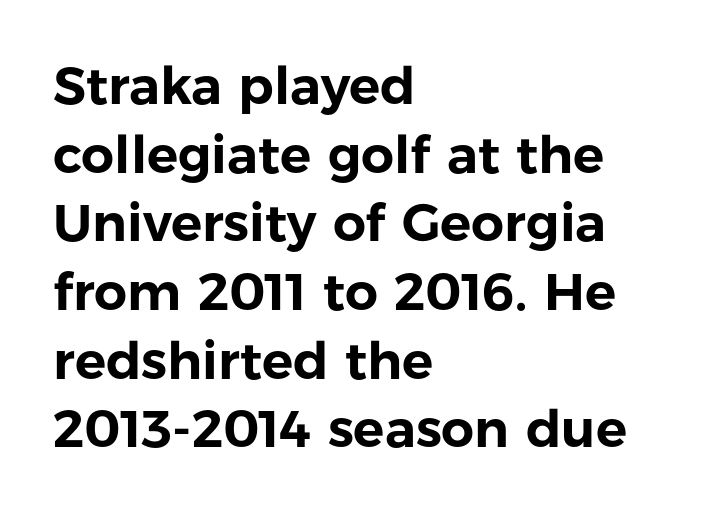
Honestly, there is no underline to notice here at all. Note: no serifs on the glyphs. Notice how the stems are strictly vertical — no italics here. Does the copy run flush right? No — it runs flush left.
